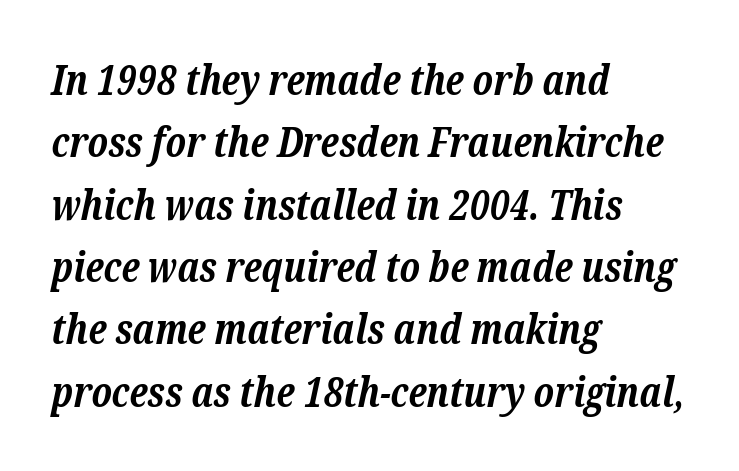
The image shows 41 px bold serif type, italic (leaning right); set left-aligned, normal line spacing (1.52x), normal letter spacing, not underlined; low stroke contrast and a medium x-height.
